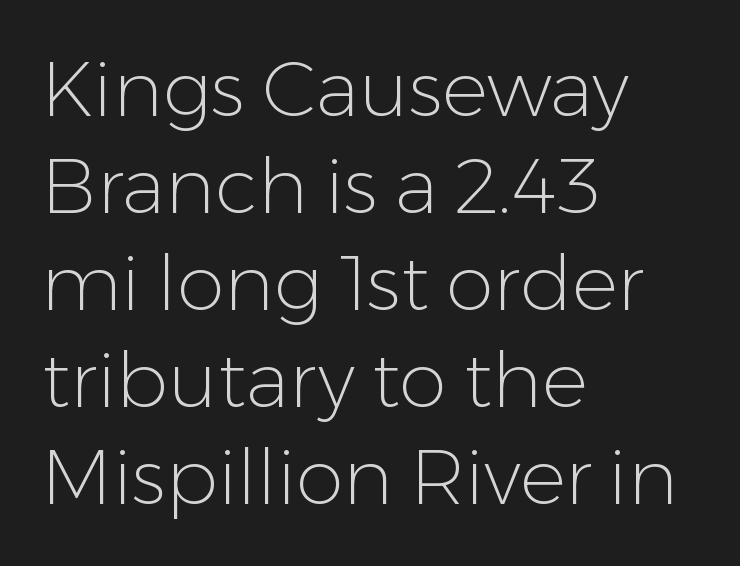
The image shows 77 px light sans-serif type, upright; set left-aligned, normal line spacing (1.26x), normal letter spacing, not underlined; low stroke contrast and a medium x-height.
